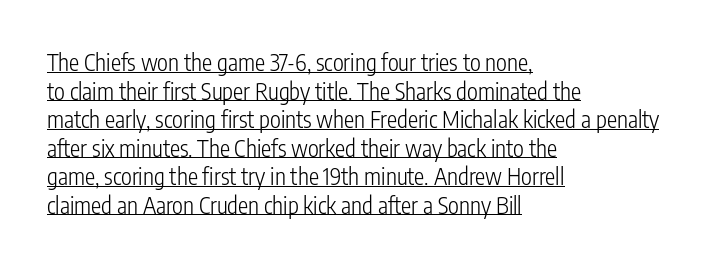
{"italic": "no", "bold": "no", "underline": "yes", "align": "left", "line_spacing_ratio": 1.24, "letter_spacing": "normal", "letter_spacing_em": 0.0, "glyph_px": 23}
